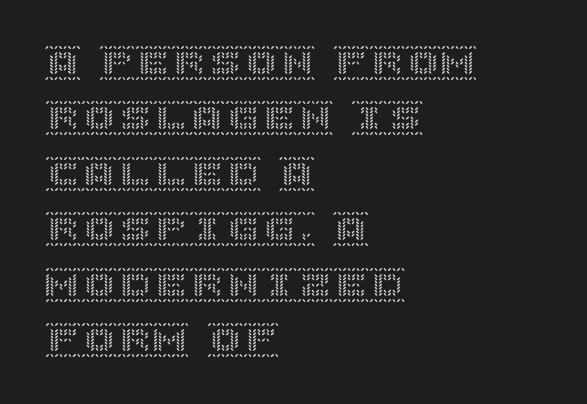
Check under the words: just untouched page. Interline gaps are of average width in this sample. The line texture is even and compact thanks to regular tracking. Does the copy run flush right? No — it runs flush left.
